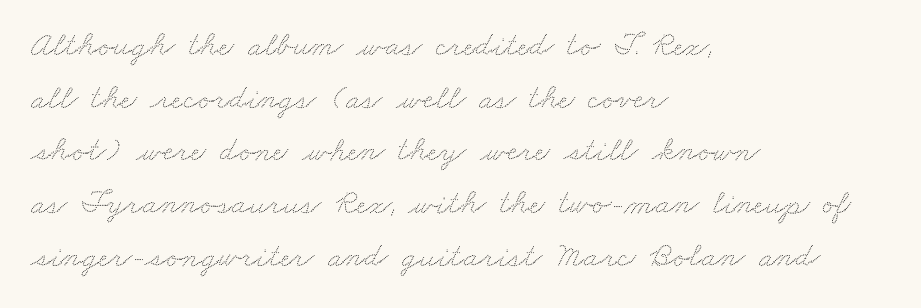
The image shows 34 px wide type; set left-aligned, normal line spacing (1.55x), normal letter spacing, not underlined; low stroke contrast and a small x-height.
